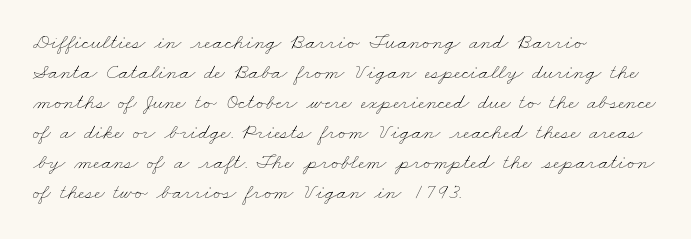
Observe the ordinary spacing: letters are neighbours, not strangers. Reading down the block, your eye returns to a fixed left position each line. Summary of weight: not heavy and not bold. Clear beneath every line of the passage. A normal amount of white space separates one row of letters from the next.
